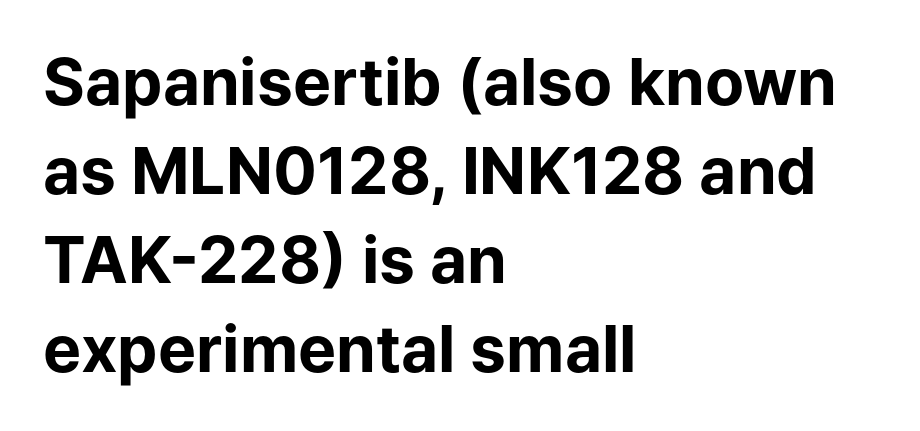
Notice how descenders clear the ascenders below comfortably — that's standard leading. The strokes are fattened all the way to bold. Serifs: no, the terminals of the letterforms are clean. This is roman type, the default non-slanted kind.
